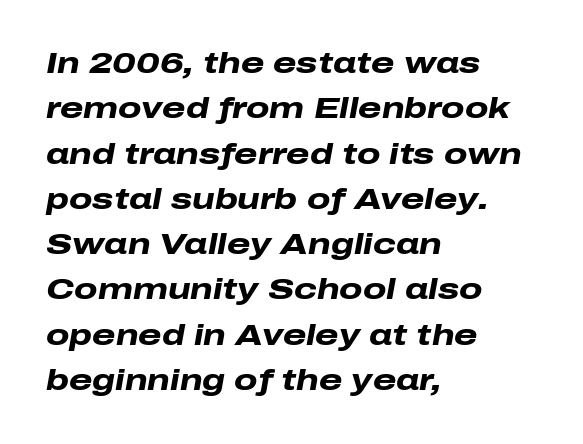
Q: Is the text bold? A: Yes.
Q: Is the text italic (slanted)? A: Yes, it leans right by about 10 degrees.
Q: Is the text underlined? A: No.
Q: How is the paragraph aligned? A: Left-aligned.
Q: Is the spacing between letters normal or unusually wide? A: Normal.
Q: Is the spacing between lines tight, normal or loose? A: Normal.
Q: Width (condensed, normal, or wide)? A: Wide.
Q: Stroke contrast? A: Low.
Q: x-height? A: Medium.
Q: Monospaced? A: No.
